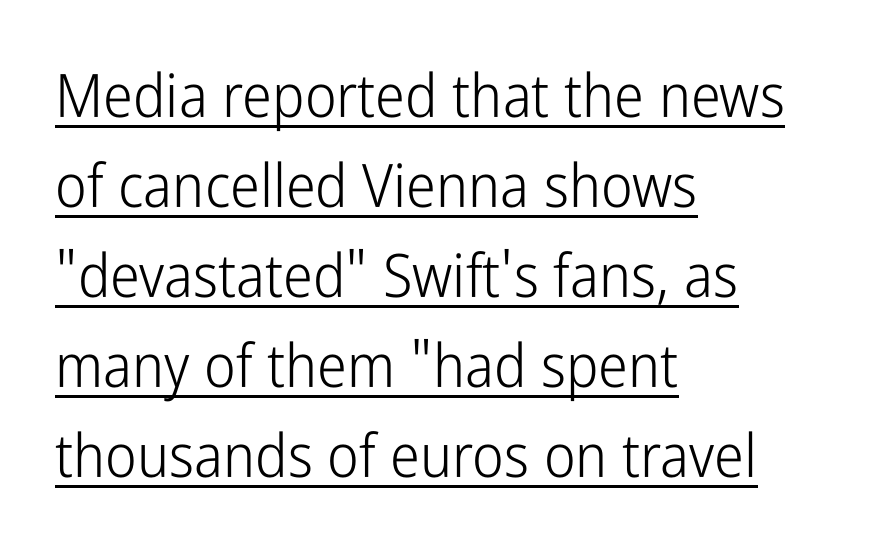
Q: Is the text bold? A: No.
Q: Is the text italic (slanted)? A: No, it is upright.
Q: Is the typeface a serif or a sans-serif typeface? A: Sans-serif.
Q: Is the text underlined? A: Yes.
Q: How is the paragraph aligned? A: Left-aligned.
Q: Is the spacing between letters normal or unusually wide? A: Normal.
Q: Is the spacing between lines tight, normal or loose? A: Normal.
Q: Width (condensed, normal, or wide)? A: Condensed.
Q: Stroke contrast? A: Low.
Q: x-height? A: Medium.
Q: Monospaced? A: No.
